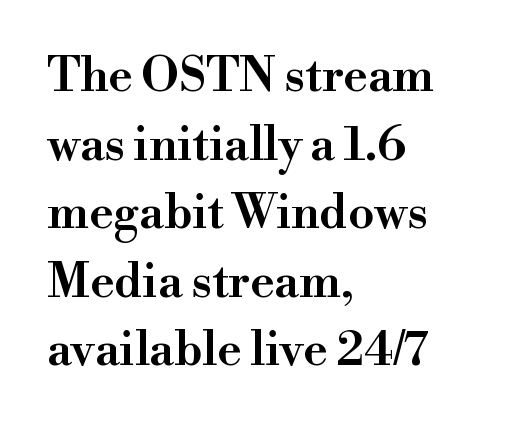
{"serif": "yes", "italic": "no", "bold": "semi", "weight": "semibold", "width": "normal", "stroke_contrast": "high", "x_height": "small", "monospaced": "no", "underline": "no", "align": "left", "line_spacing": "normal", "line_spacing_ratio": 1.46, "letter_spacing": "normal", "letter_spacing_em": 0.0, "glyph_px": 47}
